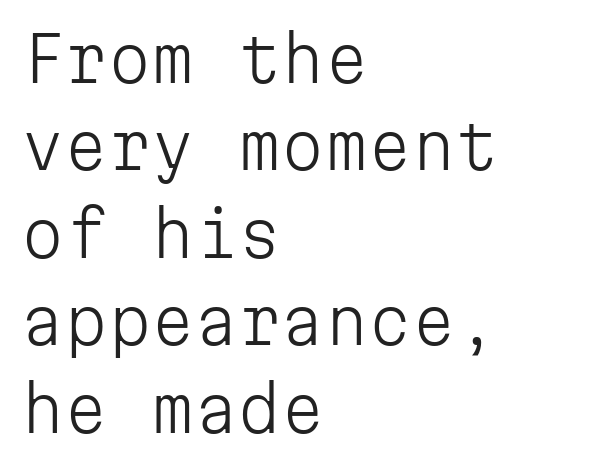
Q: Is the text bold? A: No.
Q: Is the text italic (slanted)? A: No, it is upright.
Q: Is the typeface a serif or a sans-serif typeface? A: Sans-serif.
Q: Is the text underlined? A: No.
Q: How is the paragraph aligned? A: Left-aligned.
Q: Is the spacing between letters normal or unusually wide? A: Normal.
Q: Is the spacing between lines tight, normal or loose? A: Normal.
Q: Width (condensed, normal, or wide)? A: Normal.
Q: Stroke contrast? A: Low.
Q: x-height? A: Medium.
Q: Monospaced? A: Yes.
